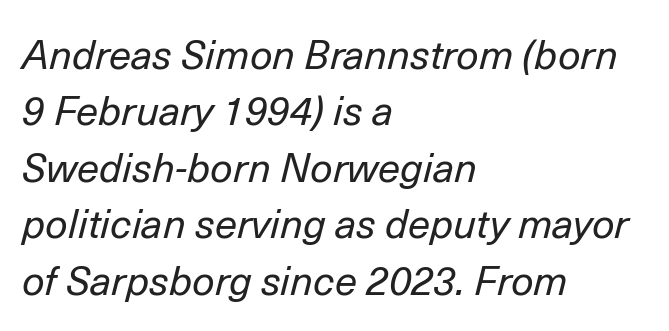
Q: Is the text bold? A: No.
Q: Is the text italic (slanted)? A: Yes, it leans right by about 14 degrees.
Q: Is the text underlined? A: No.
Q: How is the paragraph aligned? A: Left-aligned.
Q: Is the spacing between letters normal or unusually wide? A: Normal.
Q: Is the spacing between lines tight, normal or loose? A: Normal.
Q: Width (condensed, normal, or wide)? A: Normal.
Q: Stroke contrast? A: Low.
Q: x-height? A: Medium.
Q: Monospaced? A: No.
